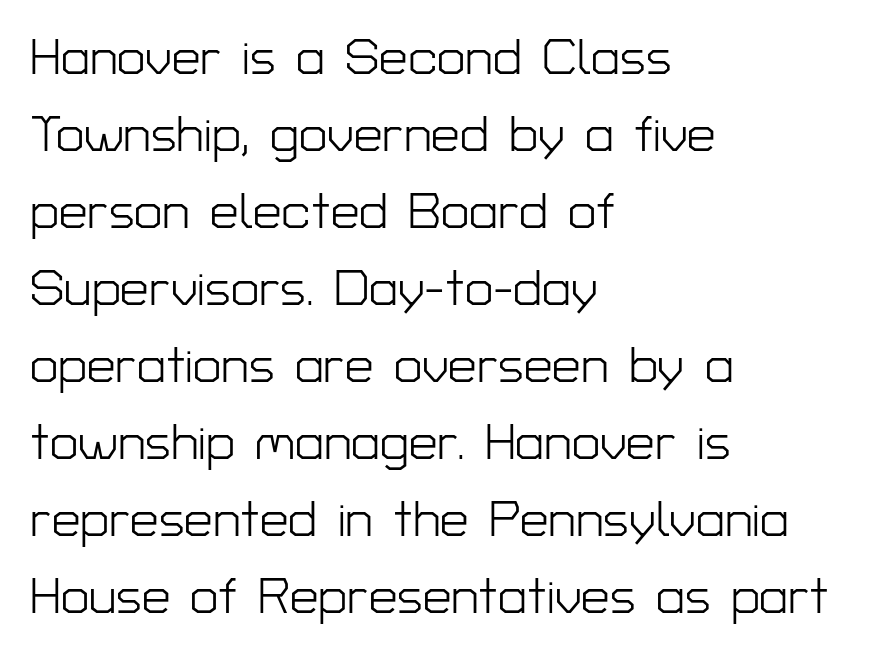
Designer's note — italics off, roman on. The string is rendered with underlining switched off. Note the varied advance widths — an 'i' is clearly narrower than an 'm'. The rendering shows plain stroke endings on the letterforms — a sans-serif design. Stems and bowls with no extra thickness — not bold. In terms of letterspacing, this is plain default setting.
